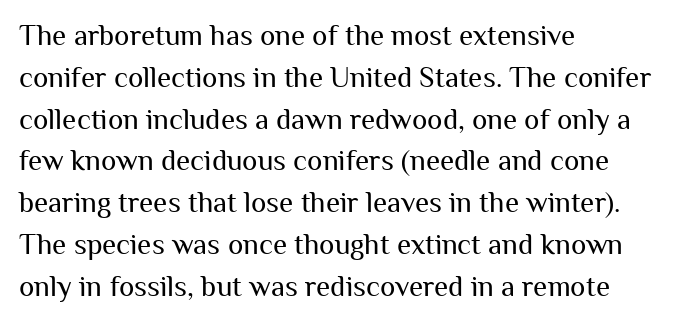
{"serif": "no", "italic": "no", "bold": "no", "weight": "regular", "width": "normal", "stroke_contrast": "medium", "x_height": "medium", "monospaced": "no", "underline": "no", "align": "left", "line_spacing": "normal", "line_spacing_ratio": 1.44, "letter_spacing": "normal", "letter_spacing_em": 0.0, "glyph_px": 29}
